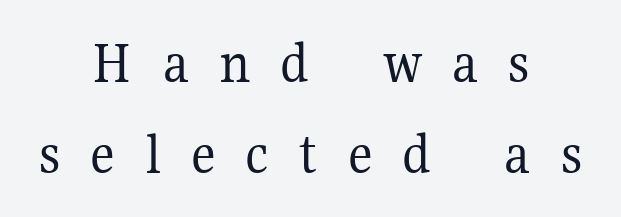
Q: Is the text bold? A: No.
Q: Is the text italic (slanted)? A: No, it is upright.
Q: Is the typeface a serif or a sans-serif typeface? A: Serif.
Q: Is the text underlined? A: No.
Q: How is the paragraph aligned? A: Centered.
Q: Is the spacing between letters normal or unusually wide? A: Unusually wide.
Q: Is the spacing between lines tight, normal or loose? A: Normal.
Q: Width (condensed, normal, or wide)? A: Normal.
Q: Stroke contrast? A: Medium.
Q: x-height? A: Medium.
Q: Monospaced? A: No.
